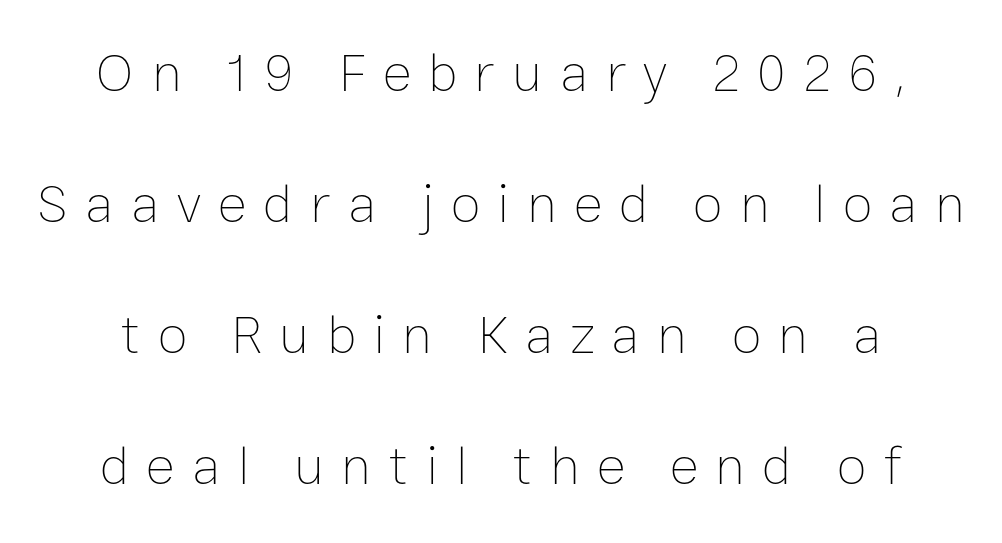
Q: Is the text bold? A: No.
Q: Is the text italic (slanted)? A: No, it is upright.
Q: Is the text underlined? A: No.
Q: How is the paragraph aligned? A: Centered.
Q: Is the spacing between letters normal or unusually wide? A: Unusually wide.
Q: Is the spacing between lines tight, normal or loose? A: Loose.
Q: Width (condensed, normal, or wide)? A: Normal.
Q: Stroke contrast? A: Low.
Q: x-height? A: Medium.
Q: Monospaced? A: No.
